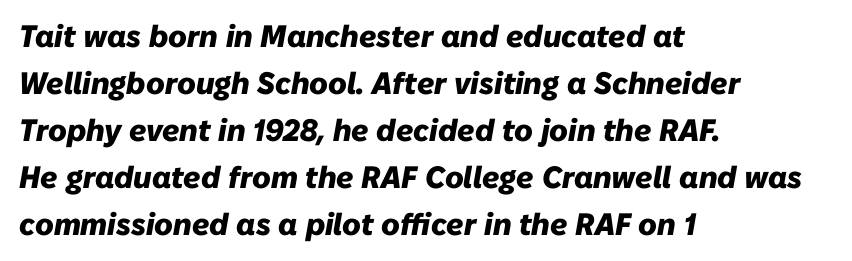
The image shows 31 px heavy type, italic (leaning right); set left-aligned, normal line spacing (1.52x), normal letter spacing, not underlined; low stroke contrast and a medium x-height.
